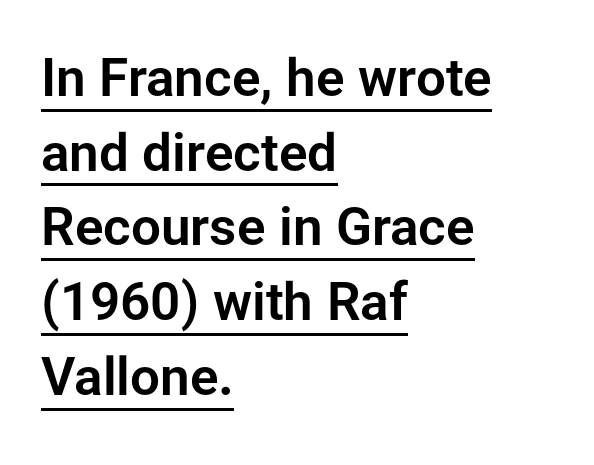
{"serif": "no", "italic": "no", "width": "normal", "stroke_contrast": "low", "x_height": "medium", "monospaced": "no", "underline": "yes", "align": "left", "line_spacing": "normal", "line_spacing_ratio": 1.41, "letter_spacing": "normal", "letter_spacing_em": 0.0, "glyph_px": 53}
